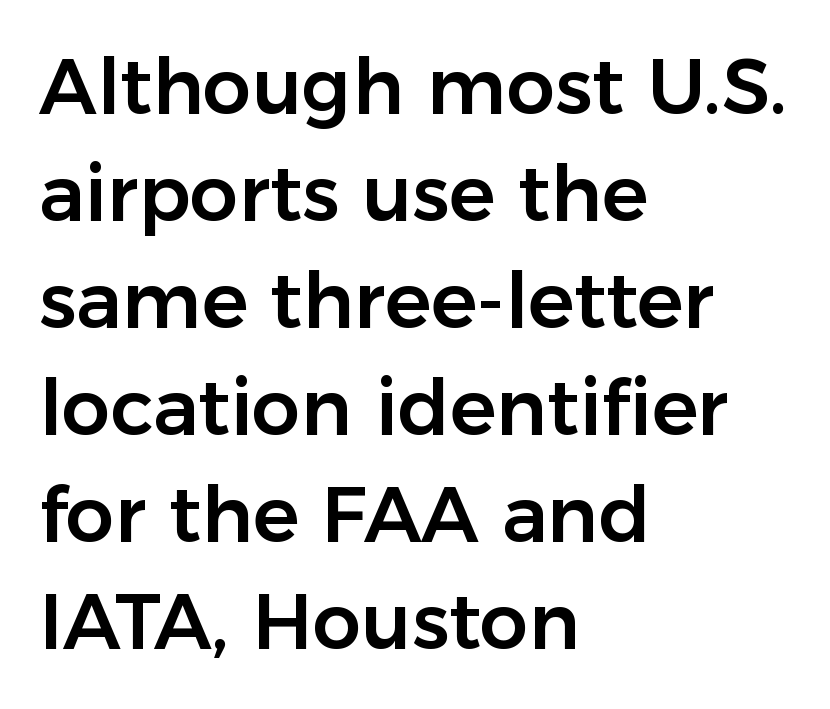
The image shows 77 px sans-serif type, upright; set left-aligned, normal line spacing (1.39x), normal letter spacing, not underlined; low stroke contrast and a medium x-height.
